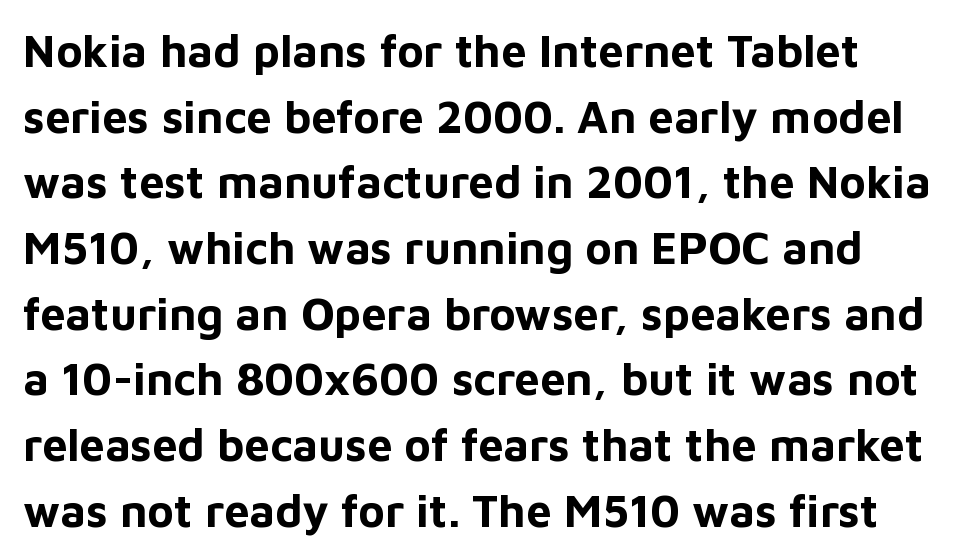
The image shows 45 px bold sans-serif type, upright; set normal line spacing (1.46x), normal letter spacing, not underlined; low stroke contrast and a medium x-height.
